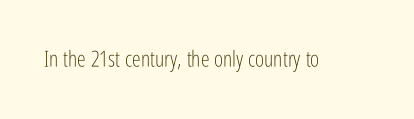
The space directly below the letters is spotless. Quick note: not italic, upright. The line texture is even and compact thanks to regular tracking. These glyphs show unthickened strokes, regular width or finer.
